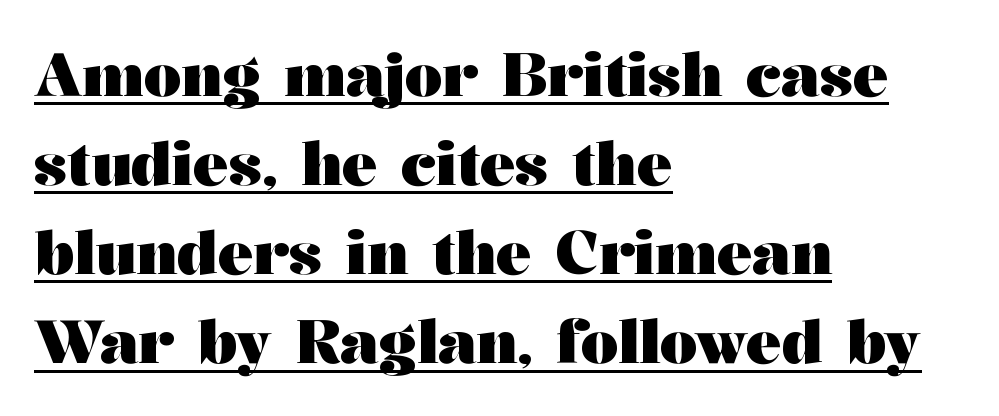
{"serif": "yes", "italic": "no", "bold": "yes", "weight": "heavy", "width": "wide", "stroke_contrast": "medium", "x_height": "medium", "monospaced": "no", "underline": "yes", "align": "left", "line_spacing": "normal", "line_spacing_ratio": 1.51, "letter_spacing": "normal", "letter_spacing_em": 0.0, "glyph_px": 59}
